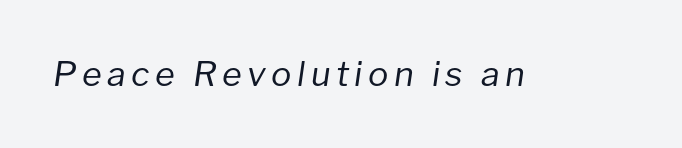
The image shows 34 px regular-weight type, italic (leaning right); set not underlined; low stroke contrast and a medium x-height.
